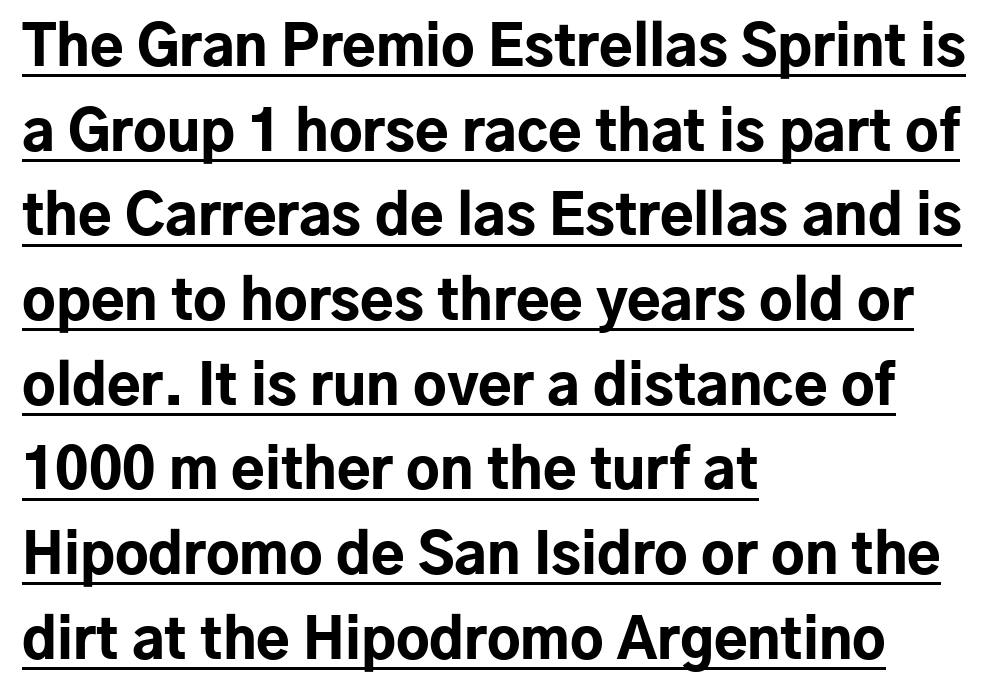
Q: Is the text bold? A: Yes.
Q: Is the text italic (slanted)? A: No, it is upright.
Q: Is the typeface a serif or a sans-serif typeface? A: Sans-serif.
Q: Is the text underlined? A: Yes.
Q: How is the paragraph aligned? A: Left-aligned.
Q: Is the spacing between letters normal or unusually wide? A: Normal.
Q: Is the spacing between lines tight, normal or loose? A: Normal.
Q: Width (condensed, normal, or wide)? A: Normal.
Q: Stroke contrast? A: Low.
Q: x-height? A: Medium.
Q: Monospaced? A: No.
